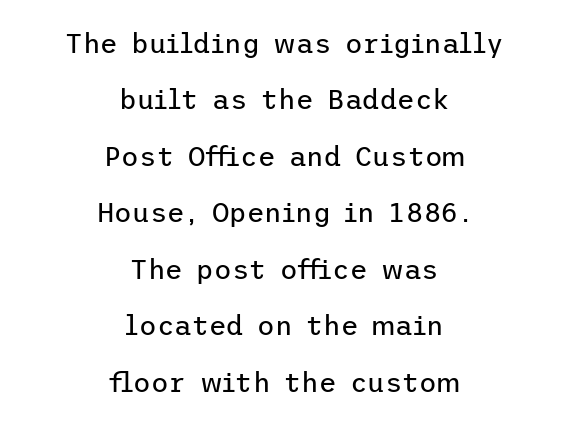
{"italic": "no", "bold": "no", "underline": "no", "align": "center", "line_spacing": "loose", "line_spacing_ratio": 2.09, "letter_spacing": "normal", "letter_spacing_em": 0.0, "glyph_px": 27}
